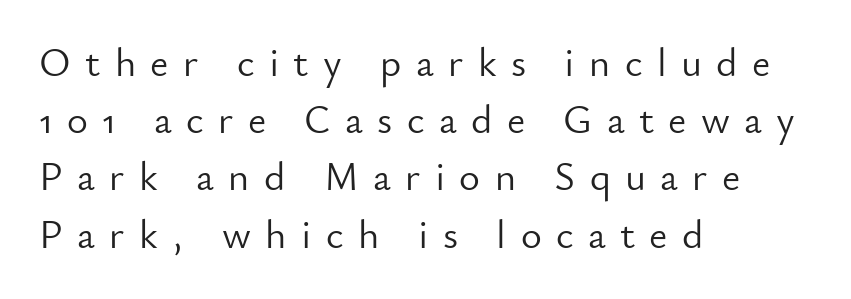
The image shows 40 px light sans-serif type, upright; set left-aligned, normal line spacing (1.43x), unusually wide letter spacing (+0.36 em), not underlined; low stroke contrast and a small x-height.
